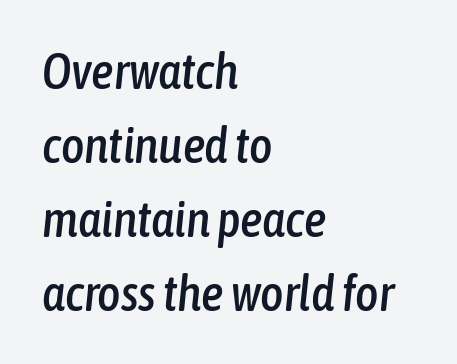
The image shows 50 px condensed type, italic (leaning right); set left-aligned, normal line spacing (1.48x), normal letter spacing, not underlined; low stroke contrast and a medium x-height.
